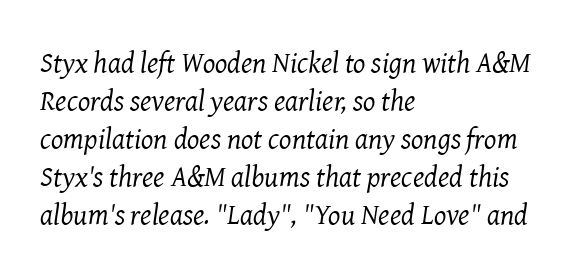
{"serif": "yes", "italic": "yes", "lean": "right", "slant_degrees": 8, "bold": "no", "weight": "regular", "width": "normal", "stroke_contrast": "medium", "x_height": "medium", "monospaced": "no", "underline": "no", "align": "left", "line_spacing": "normal", "line_spacing_ratio": 1.31, "letter_spacing": "normal", "letter_spacing_em": 0.0, "glyph_px": 29}
